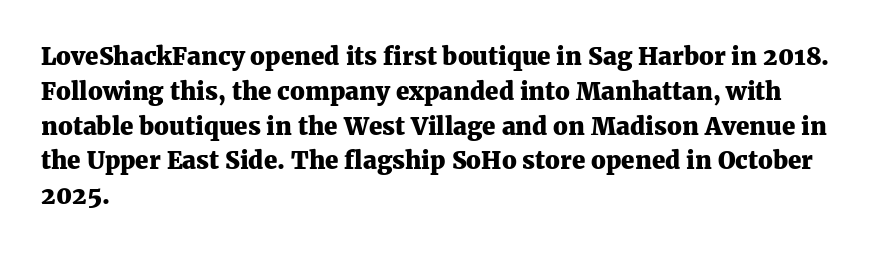
Nope, not italic — everything's standing straight. The passage shown has conventional tracking throughout. Bold? Absolutely — the strokes are thick and heavy. If you drew a ruler down the left edge, every line would touch it. The gap between lines stays unmarked. Horizontal bands of white between lines are of average thickness.
